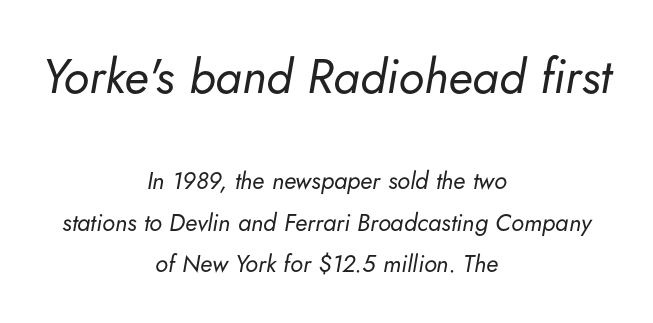
Descenders hang freely into open space. Reading top to bottom, the characters get smaller at the block break. Is the type heavy? It reads as light-to-regular instead. Yep, that's italic — everything's leaning. The rendering uses natural spacing where letterforms have individual widths.
